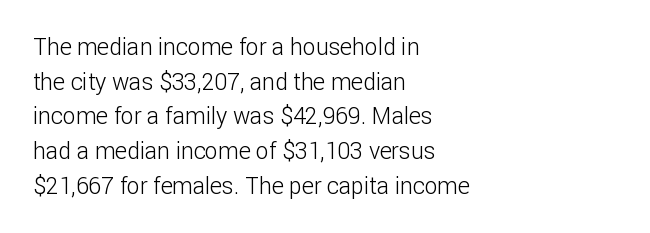
{"italic": "no", "bold": "no", "underline": "no", "align": "left", "line_spacing": "normal", "line_spacing_ratio": 1.51, "letter_spacing": "normal", "letter_spacing_em": 0.0, "glyph_px": 23}
